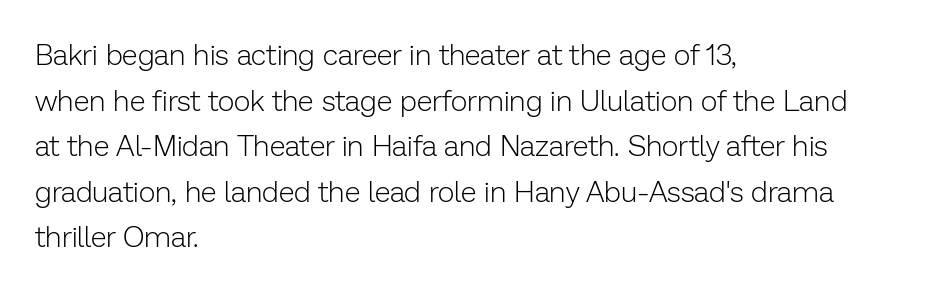
{"serif": "no", "italic": "no", "bold": "no", "weight": "light", "width": "normal", "stroke_contrast": "low", "x_height": "medium", "monospaced": "no", "underline": "no", "align": "left", "line_spacing": "normal", "line_spacing_ratio": 1.57, "letter_spacing": "normal", "letter_spacing_em": 0.0, "glyph_px": 29}
